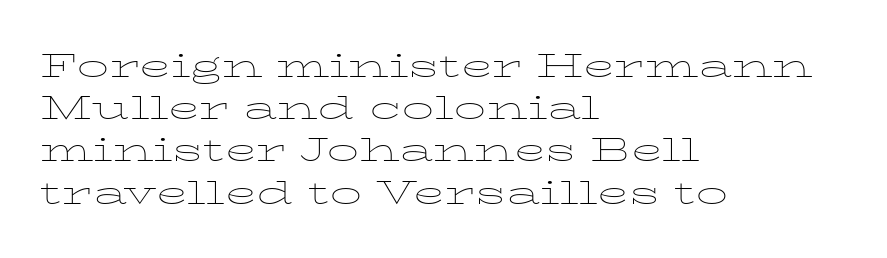
Q: Is the text bold? A: No.
Q: Is the text italic (slanted)? A: No, it is upright.
Q: Is the typeface a serif or a sans-serif typeface? A: Serif.
Q: Is the text underlined? A: No.
Q: How is the paragraph aligned? A: Left-aligned.
Q: Is the spacing between letters normal or unusually wide? A: Normal.
Q: Is the spacing between lines tight, normal or loose? A: Normal.
Q: Width (condensed, normal, or wide)? A: Wide.
Q: Stroke contrast? A: Low.
Q: x-height? A: Medium.
Q: Monospaced? A: No.
